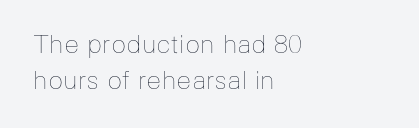
Q: Is the text bold? A: No.
Q: Is the text italic (slanted)? A: No, it is upright.
Q: Is the text underlined? A: No.
Q: How is the paragraph aligned? A: Left-aligned.
Q: Is the spacing between letters normal or unusually wide? A: Normal.
Q: Is the spacing between lines tight, normal or loose? A: Normal.
